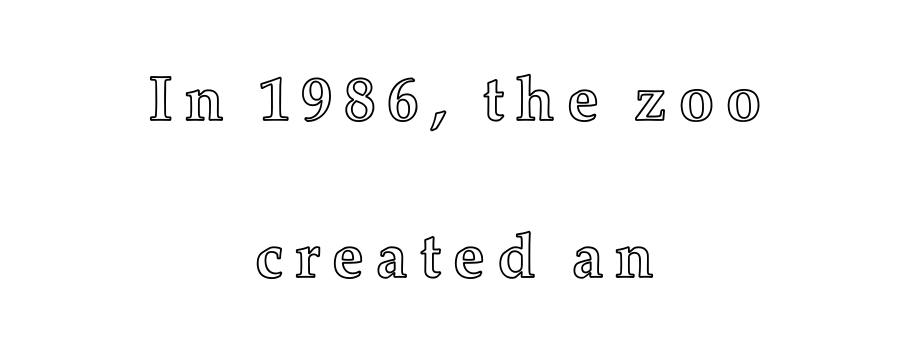
The image shows 63 px text type, upright; set centered, loose line spacing (2.49x), not underlined; a medium x-height.
